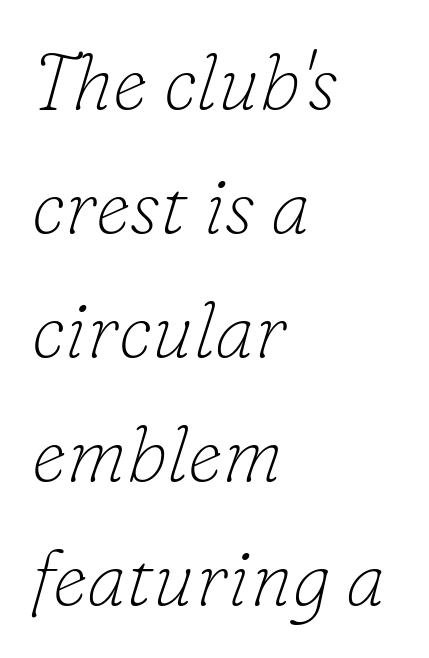
Q: Is the text bold? A: No.
Q: Is the text italic (slanted)? A: Yes, it leans right by about 16 degrees.
Q: Is the typeface a serif or a sans-serif typeface? A: Serif.
Q: Is the text underlined? A: No.
Q: How is the paragraph aligned? A: Left-aligned.
Q: Is the spacing between letters normal or unusually wide? A: Normal.
Q: Is the spacing between lines tight, normal or loose? A: Normal.
Q: Width (condensed, normal, or wide)? A: Normal.
Q: Stroke contrast? A: Low.
Q: x-height? A: Small.
Q: Monospaced? A: No.
